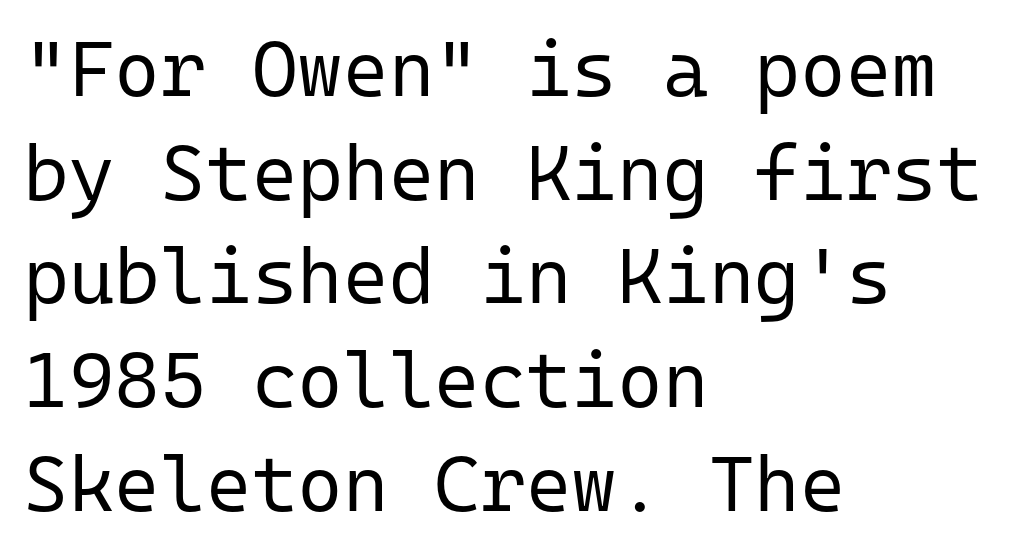
Ascenders rise straight up at ninety degrees. Horizontal alignment here is leftward, the default for most running prose. Just letters on the line, the space beneath them empty. Compared with a typical body face, this is equally light or lighter still. Note: no serifs on the glyphs. Normally led — the rows are evenly, conventionally spaced.
